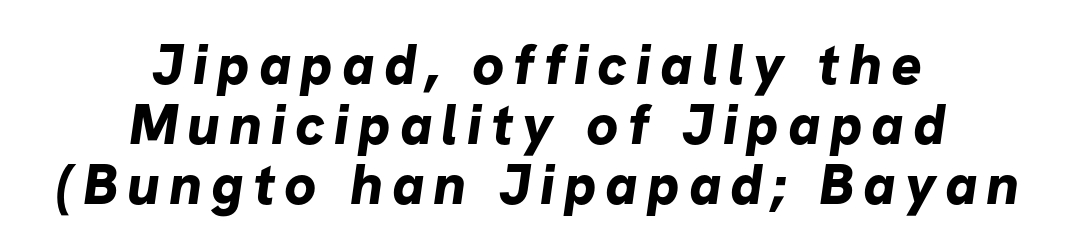
{"serif": "no", "bold": "yes", "weight": "bold", "width": "normal", "stroke_contrast": "low", "x_height": "medium", "monospaced": "no", "underline": "no", "align": "center", "line_spacing": "tight", "line_spacing_ratio": 1.05, "glyph_px": 57}
